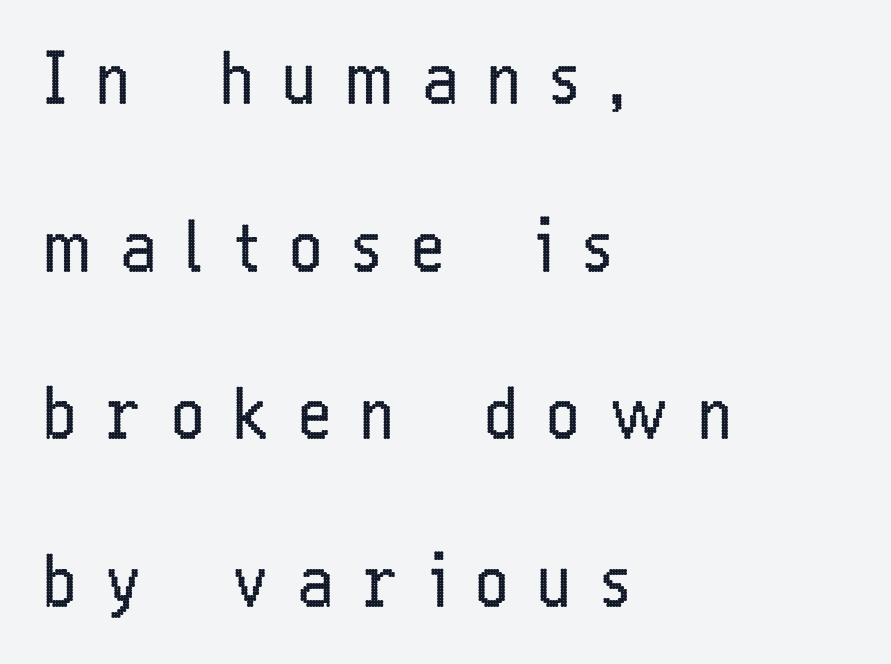
The image shows 69 px regular-weight, condensed sans-serif type, upright; set left-aligned, loose line spacing (2.43x), unusually wide letter spacing (+0.44 em), not underlined; low stroke contrast and a medium x-height.
